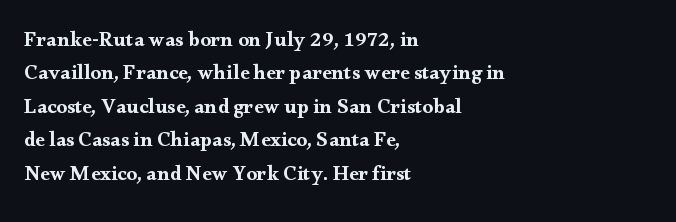
The image shows 21 px text type, upright; set left-aligned, normal line spacing (1.59x), normal letter spacing, not underlined.
